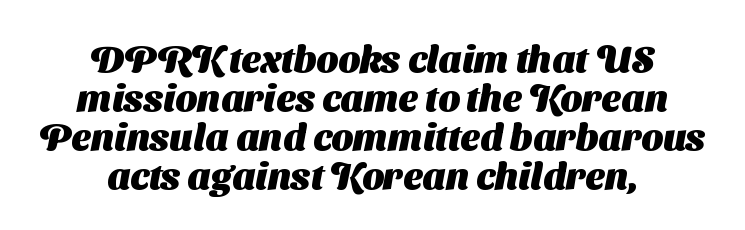
{"serif": "no", "bold": "yes", "weight": "heavy", "width": "normal", "stroke_contrast": "medium", "x_height": "medium", "monospaced": "no", "underline": "no", "align": "center", "line_spacing": "tight", "line_spacing_ratio": 1.03, "letter_spacing": "normal", "letter_spacing_em": 0.0, "glyph_px": 38}
